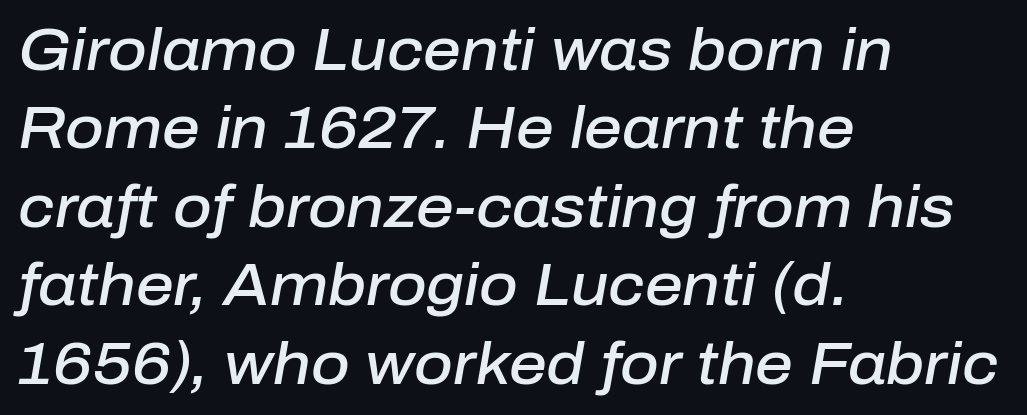
The image shows 59 px semibold type, italic (leaning right); set left-aligned, normal line spacing (1.33x), normal letter spacing, not underlined; low stroke contrast and a medium x-height.
